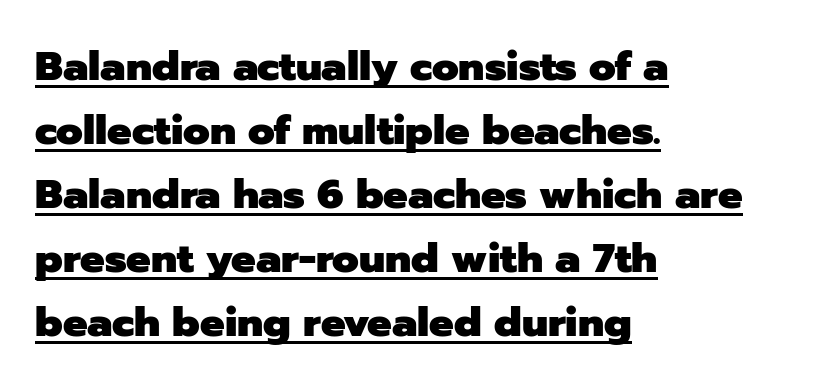
This is underlined copy, the kind a proofreader might mark for attention. The font family rendered here belongs to the sans-serif group. The type sits square on the baseline with zero lean. No extra tracking has been applied to these lines. Proportional: the letters do not fall into vertical columns. Typesetter's note: full bold, strokes at maximum text heaviness.
